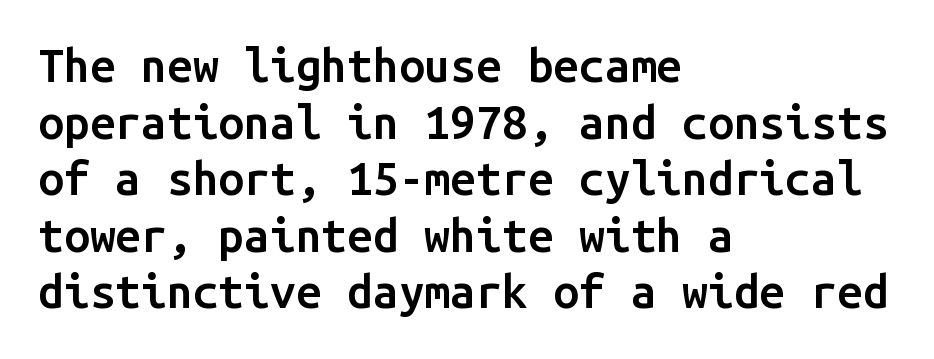
{"serif": "no", "italic": "no", "bold": "semi", "weight": "semibold", "width": "normal", "stroke_contrast": "low", "x_height": "medium", "monospaced": "yes", "underline": "no", "align": "left", "line_spacing_ratio": 1.23, "letter_spacing": "normal", "letter_spacing_em": 0.0, "glyph_px": 46}
